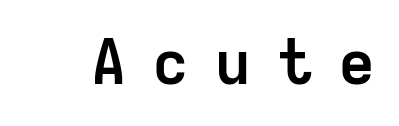
{"serif": "no", "italic": "no", "bold": "yes", "weight": "semibold", "width": "normal", "stroke_contrast": "low", "x_height": "medium", "monospaced": "no", "underline": "no", "letter_spacing": "wide", "letter_spacing_em": 0.4, "glyph_px": 62}
